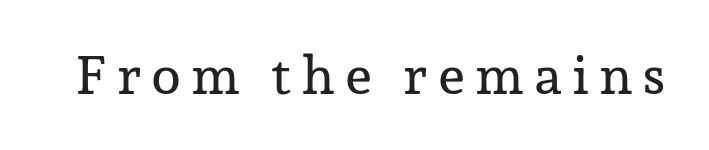
Q: Is the text italic (slanted)? A: No, it is upright.
Q: Is the typeface a serif or a sans-serif typeface? A: Serif.
Q: Is the text underlined? A: No.
Q: Width (condensed, normal, or wide)? A: Normal.
Q: Stroke contrast? A: Low.
Q: x-height? A: Medium.
Q: Monospaced? A: No.
